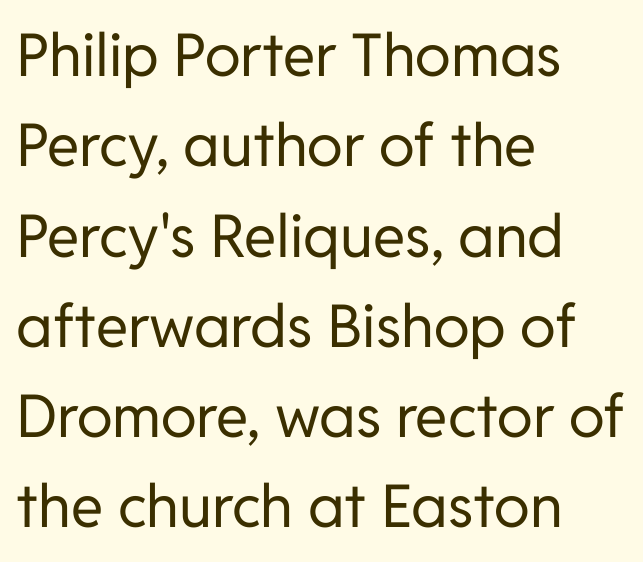
It's the straight-up-and-down kind of type. This block has exactly the height ordinary leading produces. The type is set solid horizontally, with unmodified tracking. On a weight scale, this lands at 450 or below. The passage shown is typed in a proportional face where columns would drift.
